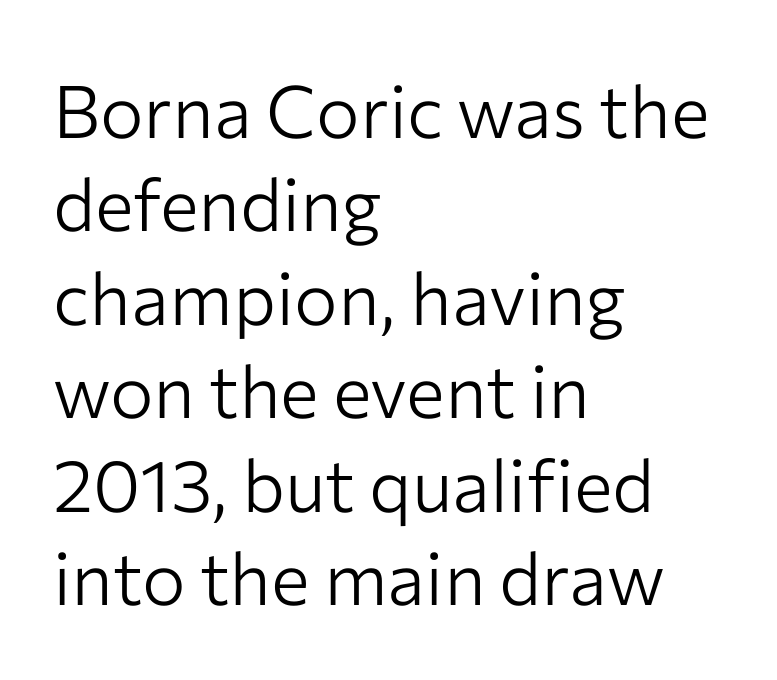
Q: Is the text bold? A: No.
Q: Is the text italic (slanted)? A: No, it is upright.
Q: Is the typeface a serif or a sans-serif typeface? A: Sans-serif.
Q: Is the text underlined? A: No.
Q: How is the paragraph aligned? A: Left-aligned.
Q: Is the spacing between letters normal or unusually wide? A: Normal.
Q: Is the spacing between lines tight, normal or loose? A: Normal.
Q: Width (condensed, normal, or wide)? A: Normal.
Q: Stroke contrast? A: Low.
Q: x-height? A: Medium.
Q: Monospaced? A: No.
